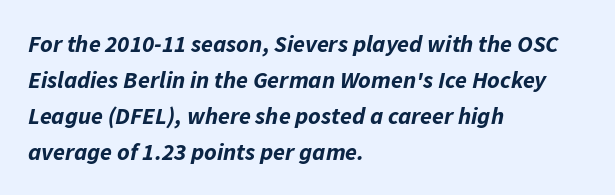
{"italic": "yes", "lean": "right", "slant_degrees": 11, "bold": "yes", "underline": "no", "align": "left", "line_spacing": "normal", "line_spacing_ratio": 1.5, "letter_spacing": "normal", "letter_spacing_em": 0.0, "glyph_px": 24}
